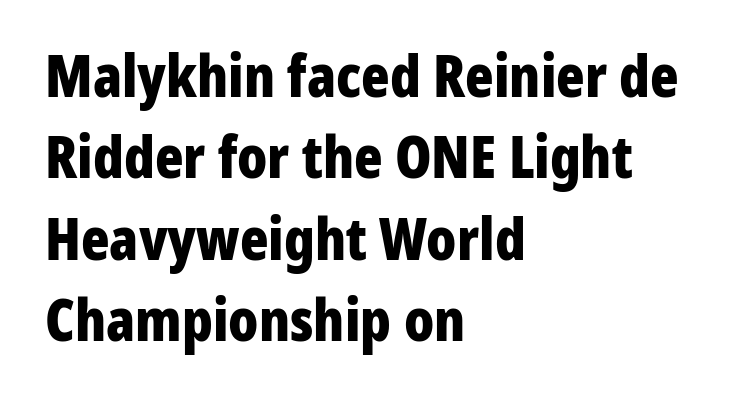
The letters advance in unequal steps, a hallmark of proportional type. Nope, not italic — everything's standing straight. The type is set solid horizontally, with unmodified tracking. A typesetter would label this face a sans. Does the leading feel generous? No, just average.
